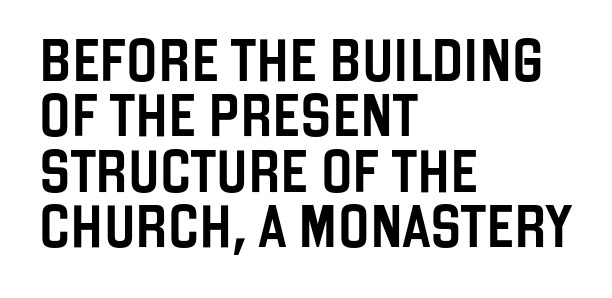
You could not count columns in this text — the font is proportionally spaced. The lines are quadded left. Nope, no serifs anywhere on these letters. Interline gaps are of average width in this sample.
